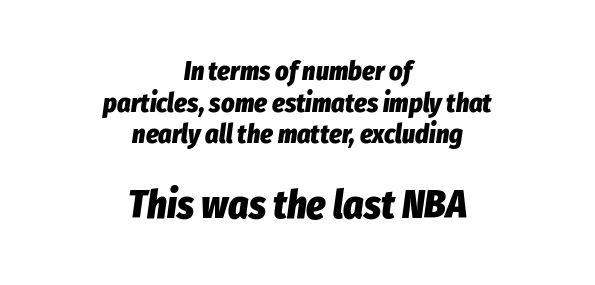
Honestly, the letter spacing is just normal — you wouldn't notice it. The whole block is typeset with a tilt. Teacher's note: observe the equal gaps on both sides — that is centered alignment. In terms of weight, the rendering is a true, heavy bold.
